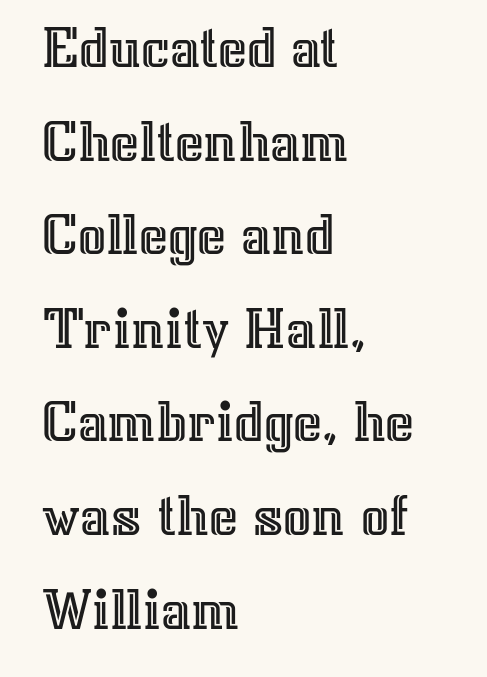
Inter-character spacing is left at the font's built-in metrics. Rows of type keep a routine distance in the vertical direction. The letters stand upright; this is a roman face. Visually the block forms a straight wall on the left and a jagged coastline on the right. Just letters on the line, the space beneath them empty.
